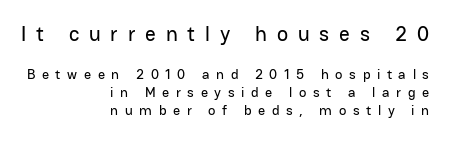
{"italic": "no", "underline": "no", "align": "right", "line_spacing": "normal", "line_spacing_ratio": 1.32, "letter_spacing": "wide", "letter_spacing_em": 0.47, "larger_block": "first", "size_ratio": 1.5, "glyph_px": 21}
